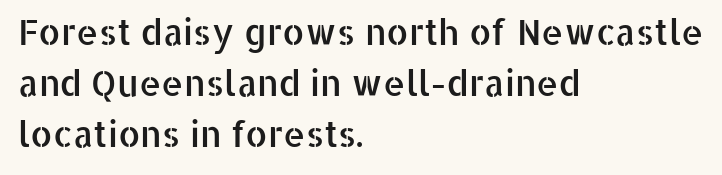
{"serif": "no", "italic": "no", "width": "normal", "stroke_contrast": "low", "x_height": "medium", "monospaced": "no", "underline": "no", "align": "left", "line_spacing": "normal", "line_spacing_ratio": 1.46, "letter_spacing": "normal", "letter_spacing_em": 0.0, "glyph_px": 35}
